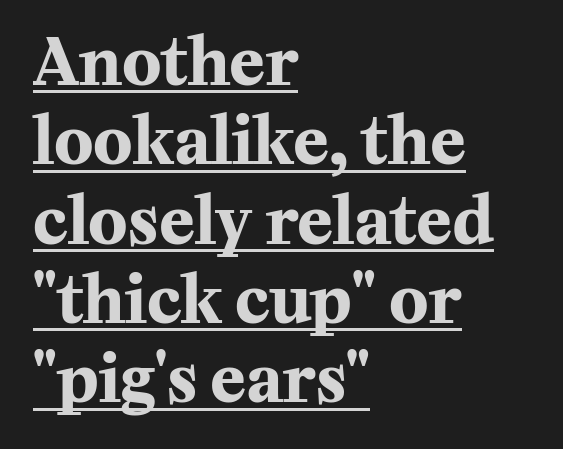
The image shows 65 px bold serif type, upright; set left-aligned, line spacing 1.22x, normal letter spacing, underlined; medium stroke contrast and a medium x-height.
